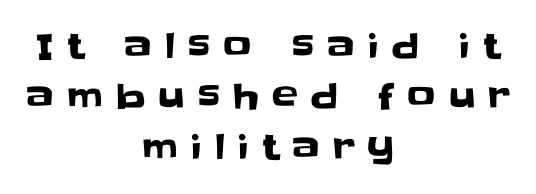
Q: Is the text italic (slanted)? A: No, it is upright.
Q: Is the typeface a serif or a sans-serif typeface? A: Sans-serif.
Q: Is the text underlined? A: No.
Q: How is the paragraph aligned? A: Centered.
Q: Is the spacing between letters normal or unusually wide? A: Unusually wide.
Q: Is the spacing between lines tight, normal or loose? A: Normal.
Q: Width (condensed, normal, or wide)? A: Normal.
Q: Stroke contrast? A: Low.
Q: x-height? A: Large.
Q: Monospaced? A: No.
